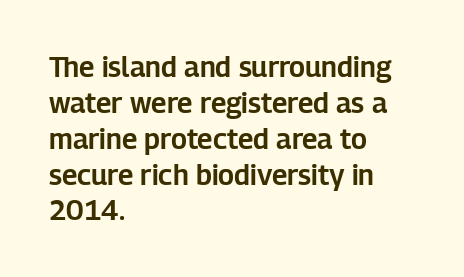
The image shows 28 px sans-serif type, upright; set left-aligned, normal line spacing (1.28x), normal letter spacing, not underlined; low stroke contrast and a medium x-height.
